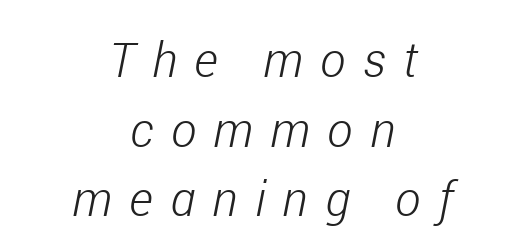
{"italic": "yes", "lean": "right", "slant_degrees": 11, "bold": "no", "weight": "light", "width": "condensed", "stroke_contrast": "low", "x_height": "medium", "monospaced": "no", "underline": "no", "align": "center", "line_spacing": "normal", "line_spacing_ratio": 1.45, "letter_spacing": "wide", "letter_spacing_em": 0.36, "glyph_px": 48}
